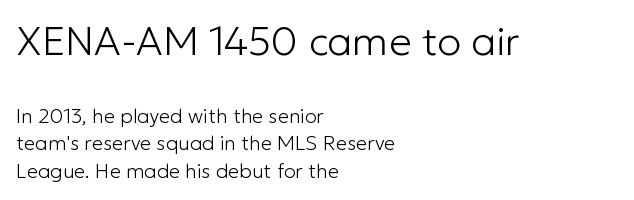
The image shows 40 px light sans-serif type, upright; set left-aligned, normal line spacing (1.37x), normal letter spacing, not underlined; the first (top) block is 2.0x larger; low stroke contrast and a medium x-height.
